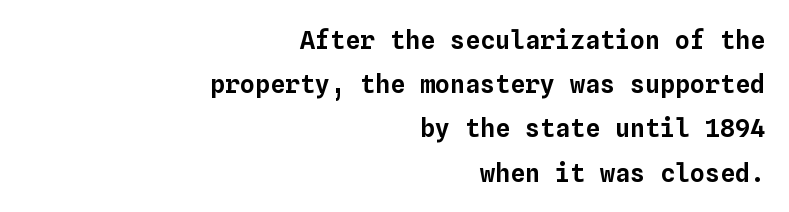
{"italic": "no", "underline": "no", "align": "right", "line_spacing_ratio": 1.77, "letter_spacing": "normal", "letter_spacing_em": 0.0, "glyph_px": 25}
